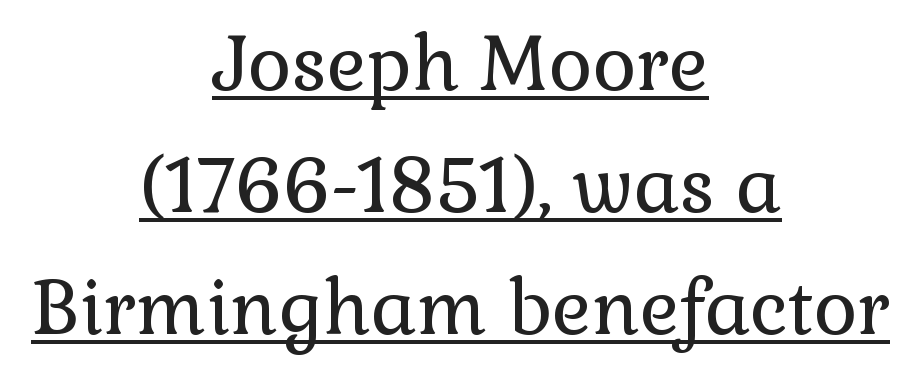
Q: Is the text bold? A: No.
Q: Is the text italic (slanted)? A: No, it is upright.
Q: Is the typeface a serif or a sans-serif typeface? A: Serif.
Q: Is the text underlined? A: Yes.
Q: How is the paragraph aligned? A: Centered.
Q: Is the spacing between letters normal or unusually wide? A: Normal.
Q: Is the spacing between lines tight, normal or loose? A: Normal.
Q: Width (condensed, normal, or wide)? A: Normal.
Q: Stroke contrast? A: Low.
Q: x-height? A: Medium.
Q: Monospaced? A: No.
